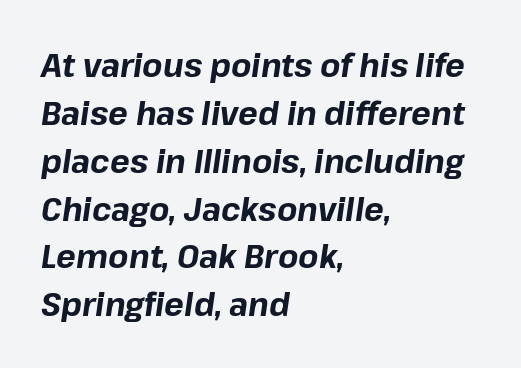
{"italic": "yes", "lean": "right", "slant_degrees": 8, "bold": "yes", "weight": "bold", "width": "normal", "stroke_contrast": "low", "x_height": "medium", "monospaced": "no", "underline": "no", "align": "left", "line_spacing": "normal", "line_spacing_ratio": 1.45, "letter_spacing": "normal", "letter_spacing_em": 0.0, "glyph_px": 33}
